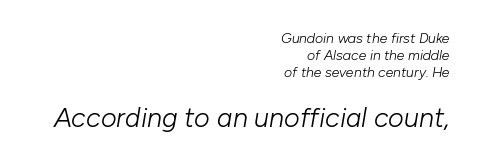
Q: Is the text bold? A: No.
Q: Is the text italic (slanted)? A: Yes, it leans right by about 10 degrees.
Q: Is the text underlined? A: No.
Q: How is the paragraph aligned? A: Right-aligned.
Q: Is the spacing between letters normal or unusually wide? A: Normal.
Q: Which block of text is set in a larger size, the first (top) or the second (bottom)? A: The second (bottom) one.
